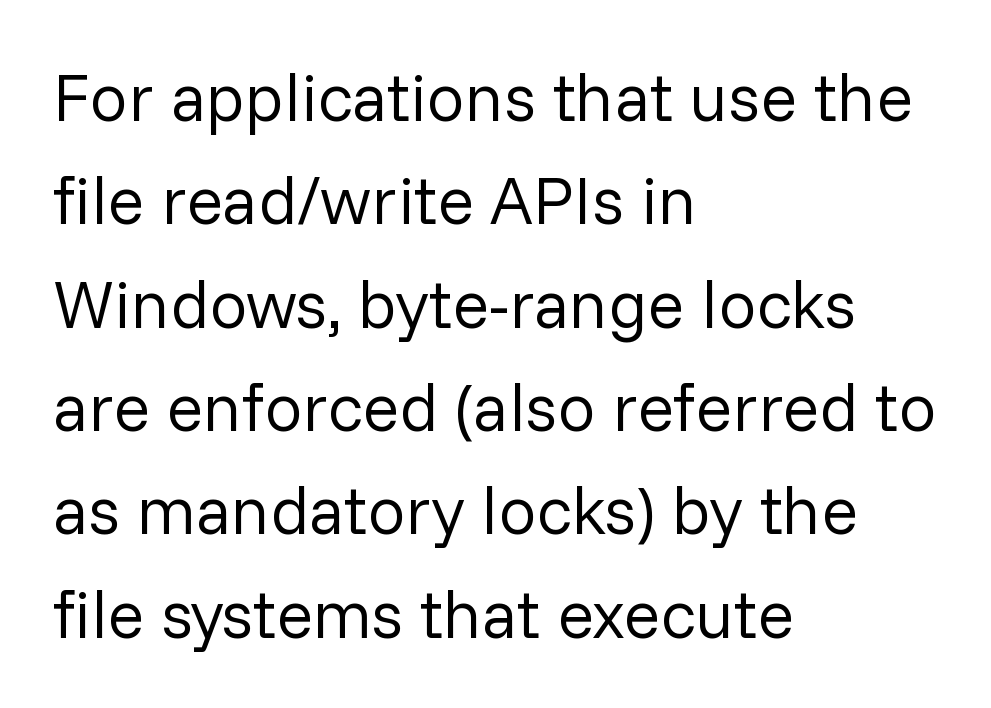
Q: Is the text bold? A: No.
Q: Is the text italic (slanted)? A: No, it is upright.
Q: Is the typeface a serif or a sans-serif typeface? A: Sans-serif.
Q: Is the text underlined? A: No.
Q: How is the paragraph aligned? A: Left-aligned.
Q: Is the spacing between letters normal or unusually wide? A: Normal.
Q: Is the spacing between lines tight, normal or loose? A: Normal.
Q: Width (condensed, normal, or wide)? A: Normal.
Q: Stroke contrast? A: Low.
Q: x-height? A: Medium.
Q: Monospaced? A: No.
